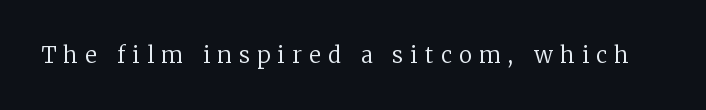
{"italic": "no", "bold": "no", "underline": "no", "letter_spacing": "wide", "letter_spacing_em": 0.34, "glyph_px": 22}
